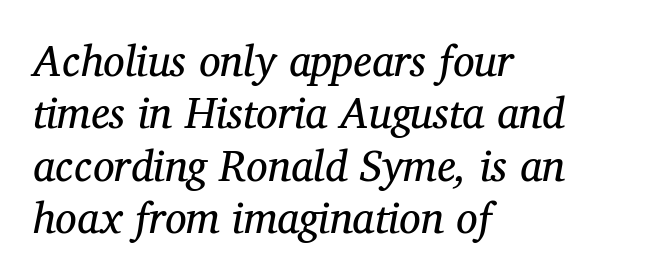
The image shows 43 px regular-weight serif type, italic (leaning right); set left-aligned, line spacing 1.22x, normal letter spacing, not underlined; medium stroke contrast and a medium x-height.
